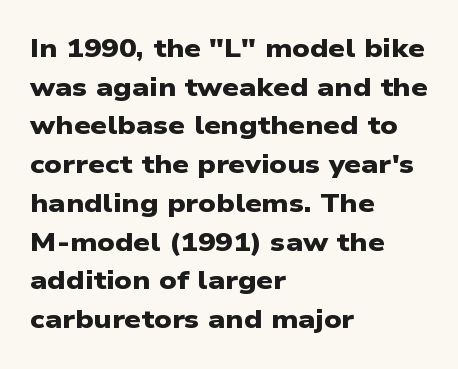
The string is rendered with underlining switched off. Caption: bold face, heavy strokes. The rendering uses a moderate line-height, typical for paragraphs. The gaps between neighbouring characters are ordinary and unremarkable. Every row of glyphs begins at an identical x-position on the left.
